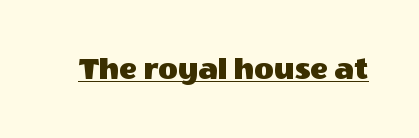
Q: Is the text italic (slanted)? A: No, it is upright.
Q: Is the typeface a serif or a sans-serif typeface? A: Sans-serif.
Q: Is the text underlined? A: Yes.
Q: Is the spacing between letters normal or unusually wide? A: Normal.
Q: Width (condensed, normal, or wide)? A: Normal.
Q: x-height? A: Large.
Q: Monospaced? A: No.
